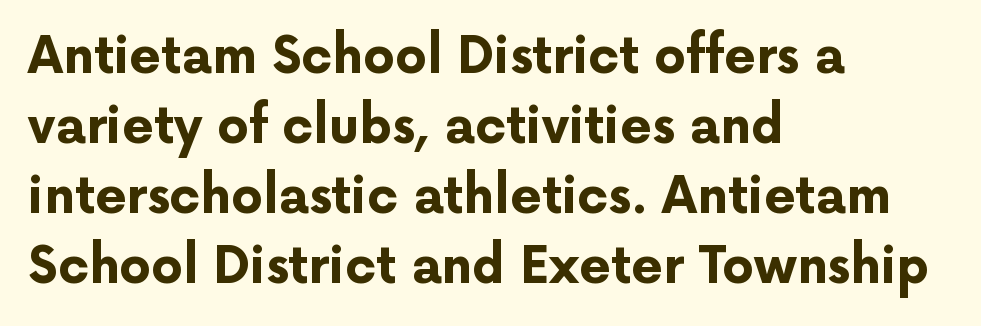
The image shows 50 px bold sans-serif type, upright; set left-aligned, normal line spacing (1.4x), normal letter spacing, not underlined; low stroke contrast and a medium x-height.
